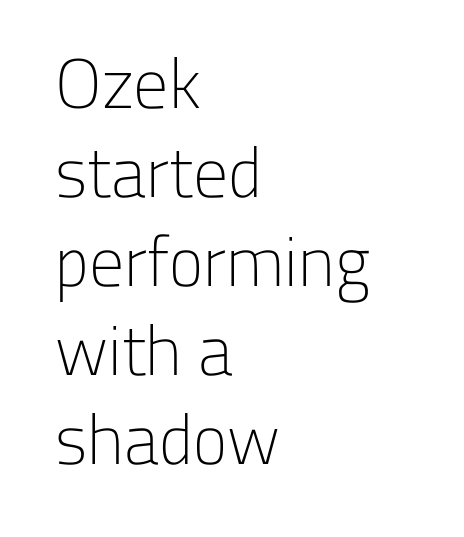
{"serif": "no", "italic": "no", "bold": "no", "weight": "light", "width": "normal", "stroke_contrast": "low", "x_height": "medium", "monospaced": "no", "underline": "no", "align": "left", "line_spacing": "normal", "line_spacing_ratio": 1.27, "letter_spacing": "normal", "letter_spacing_em": 0.0, "glyph_px": 70}
